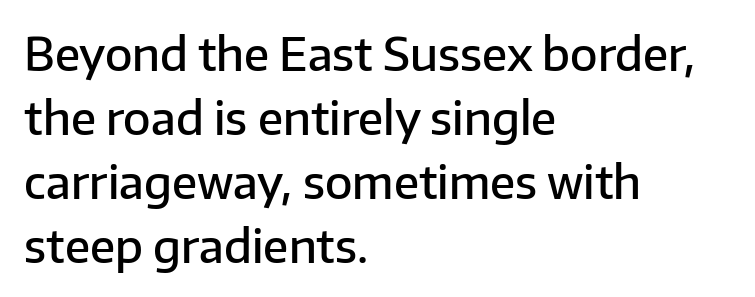
One glance says typical: line gaps are just what's usual. Between one letter and the next there's only the usual sliver of space. The passage shown is typeset with a sans-serif family. Characters remain perfectly vertical along every line.
